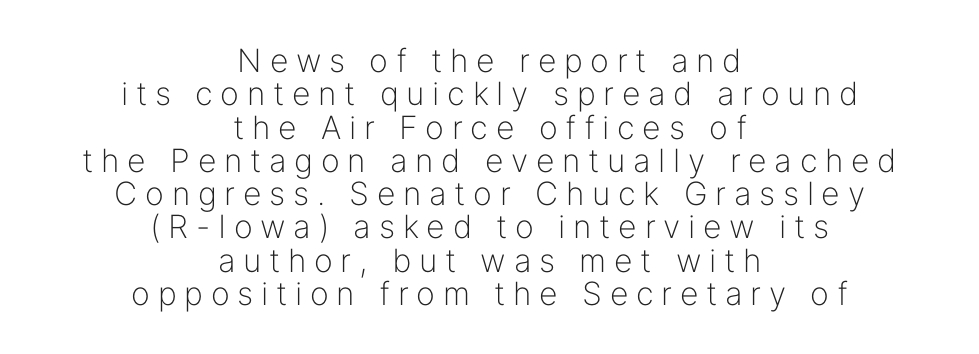
Q: Is the text bold? A: No.
Q: Is the text italic (slanted)? A: No, it is upright.
Q: Is the typeface a serif or a sans-serif typeface? A: Sans-serif.
Q: Is the text underlined? A: No.
Q: How is the paragraph aligned? A: Centered.
Q: Is the spacing between letters normal or unusually wide? A: Unusually wide.
Q: Is the spacing between lines tight, normal or loose? A: Tight.
Q: Width (condensed, normal, or wide)? A: Normal.
Q: Stroke contrast? A: Low.
Q: x-height? A: Medium.
Q: Monospaced? A: No.
